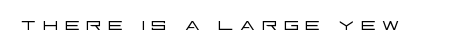
{"italic": "no", "bold": "no", "underline": "no", "letter_spacing": "wide", "letter_spacing_em": 0.2, "glyph_px": 25}
